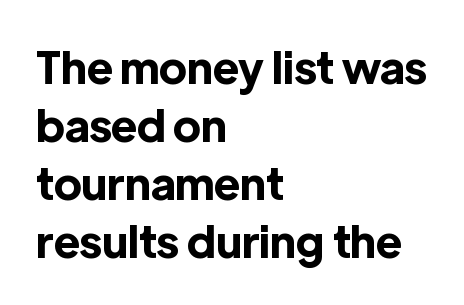
The image shows 44 px bold sans-serif type, upright; set left-aligned, normal line spacing (1.32x), normal letter spacing, not underlined; a medium x-height.
